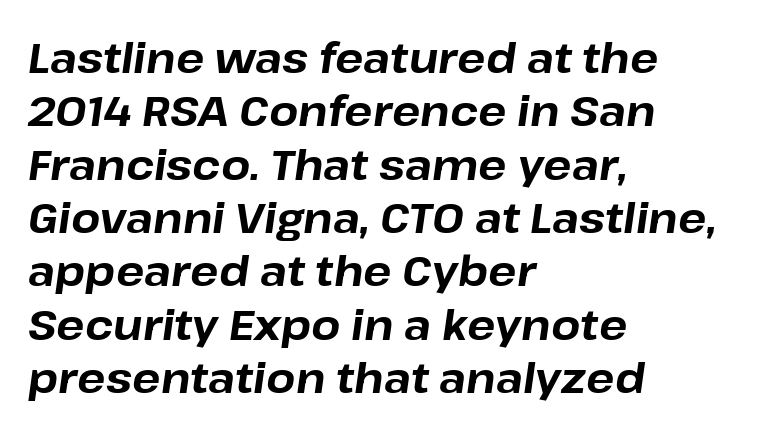
Q: Is the text bold? A: Yes.
Q: Is the text italic (slanted)? A: Yes, it leans right by about 8 degrees.
Q: Is the text underlined? A: No.
Q: How is the paragraph aligned? A: Left-aligned.
Q: Is the spacing between letters normal or unusually wide? A: Normal.
Q: Is the spacing between lines tight, normal or loose? A: Normal.
Q: Width (condensed, normal, or wide)? A: Normal.
Q: Stroke contrast? A: Low.
Q: x-height? A: Medium.
Q: Monospaced? A: No.
